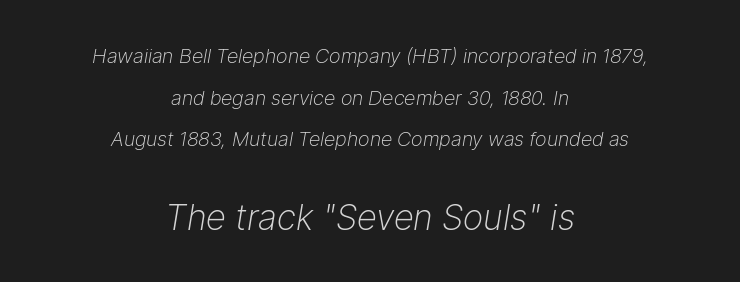
Q: Is the text bold? A: No.
Q: Is the text italic (slanted)? A: Yes, it leans right by about 9 degrees.
Q: Is the text underlined? A: No.
Q: How is the paragraph aligned? A: Centered.
Q: Is the spacing between letters normal or unusually wide? A: Normal.
Q: Is the spacing between lines tight, normal or loose? A: Loose.
Q: Which block of text is set in a larger size, the first (top) or the second (bottom)? A: The second (bottom) one.
Q: Width (condensed, normal, or wide)? A: Normal.
Q: Stroke contrast? A: Low.
Q: x-height? A: Medium.
Q: Monospaced? A: No.
